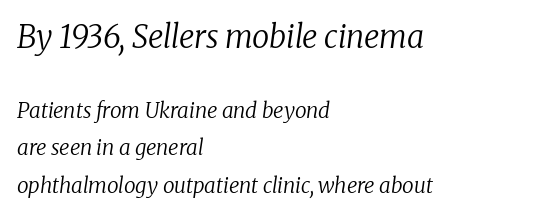
{"serif": "yes", "italic": "yes", "lean": "right", "slant_degrees": 8, "bold": "no", "weight": "regular", "width": "normal", "stroke_contrast": "low", "x_height": "medium", "monospaced": "no", "underline": "no", "align": "left", "line_spacing_ratio": 1.78, "letter_spacing": "normal", "letter_spacing_em": 0.0, "larger_block": "first", "size_ratio": 1.48, "glyph_px": 31}
